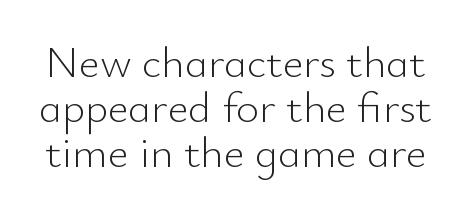
The image shows 44 px light sans-serif type, upright; set tight line spacing (1.02x), normal letter spacing, not underlined; low stroke contrast and a small x-height.
